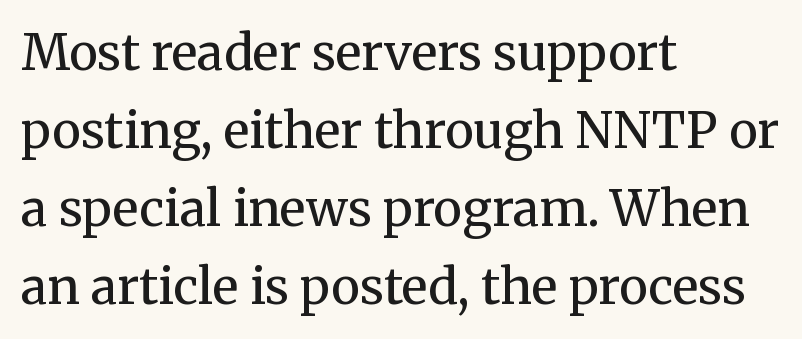
Type style note: has serifs. If you measured baseline to baseline, you'd find a middling distance. In terms of letterspacing, this is plain default setting. Note the varied advance widths — an 'i' is clearly narrower than an 'm'. Line starts are locked; line ends wander.
